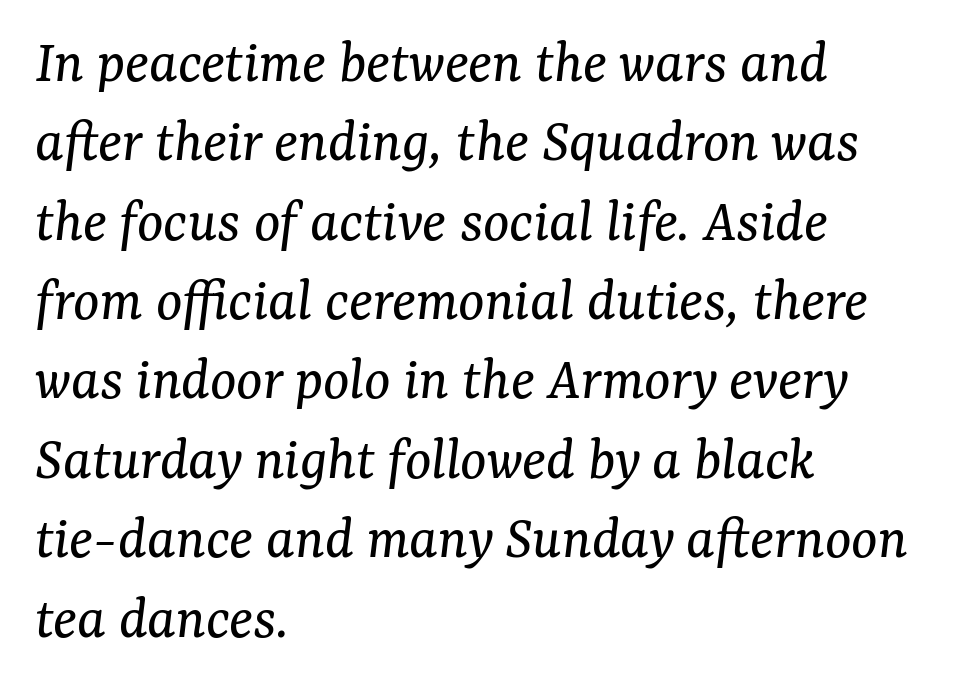
The image shows 62 px regular-weight serif type, italic (leaning right); set left-aligned, normal line spacing (1.28x), normal letter spacing, not underlined; medium stroke contrast and a medium x-height.
